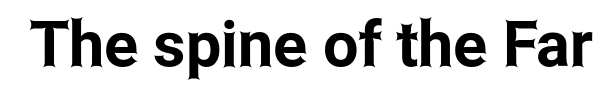
{"serif": "no", "italic": "no", "width": "condensed", "stroke_contrast": "low", "x_height": "medium", "monospaced": "no", "underline": "no", "letter_spacing": "normal", "letter_spacing_em": 0.0, "glyph_px": 63}
